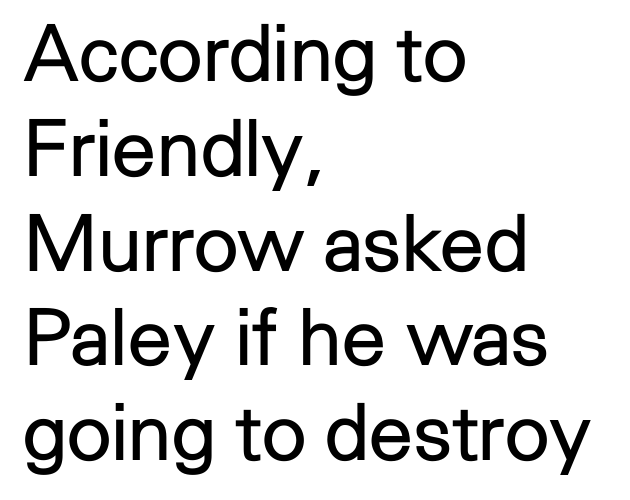
The image shows 79 px regular-weight sans-serif type, upright; set left-aligned, line spacing 1.2x, normal letter spacing, not underlined; low stroke contrast and a medium x-height.
